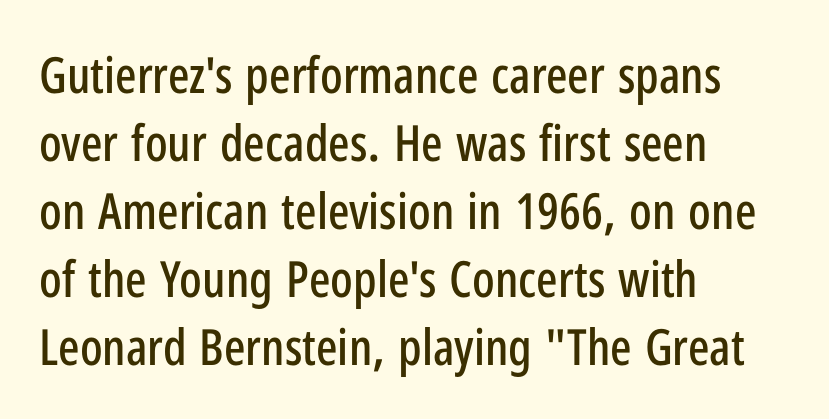
{"serif": "no", "italic": "no", "width": "condensed", "stroke_contrast": "low", "x_height": "medium", "monospaced": "no", "underline": "no", "align": "left", "line_spacing": "normal", "line_spacing_ratio": 1.36, "letter_spacing": "normal", "letter_spacing_em": 0.0, "glyph_px": 50}
